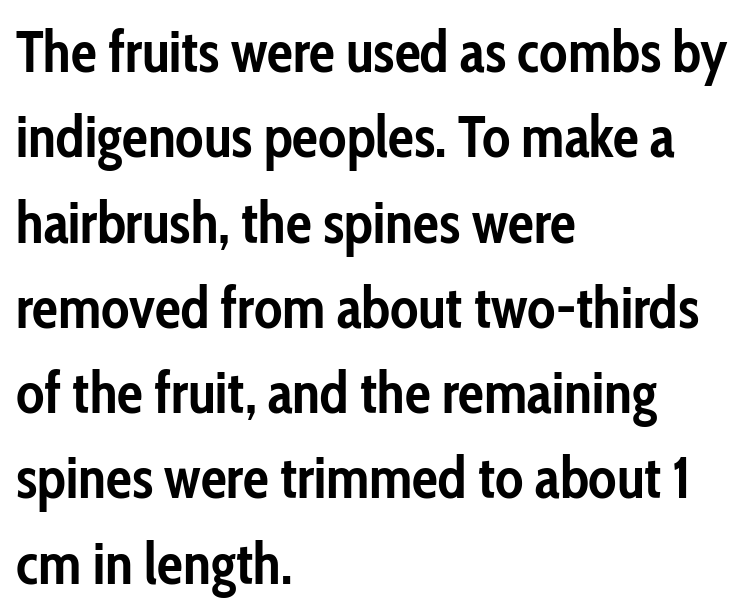
{"serif": "no", "italic": "no", "bold": "yes", "weight": "semibold", "width": "condensed", "stroke_contrast": "low", "x_height": "medium", "monospaced": "no", "underline": "no", "align": "left", "line_spacing": "normal", "line_spacing_ratio": 1.47, "letter_spacing": "normal", "letter_spacing_em": 0.0, "glyph_px": 58}
